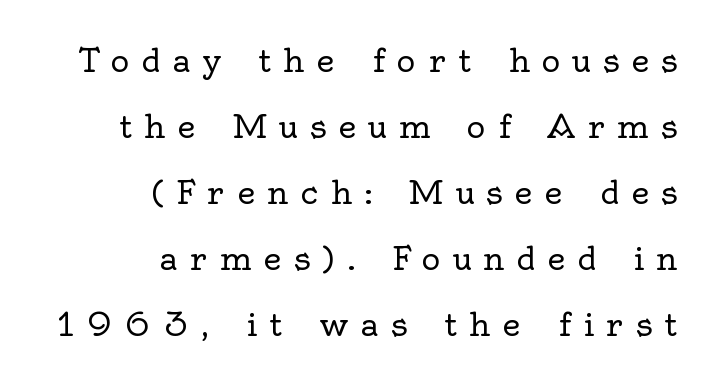
Each letter's strokes conclude with small projecting serifs. Compared with a typical body face, this is equally light or lighter still. Varying glyph widths throughout — classic text-font behaviour. This is the regular roman posture of the typeface.
